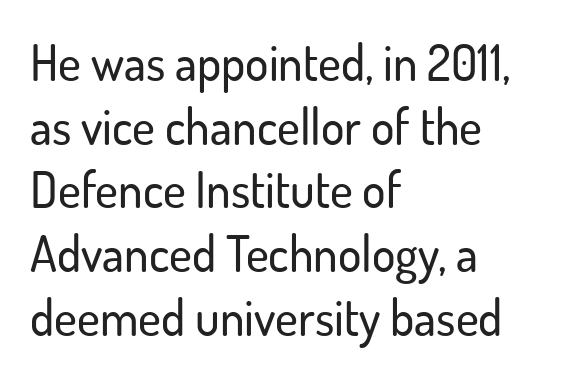
{"serif": "no", "italic": "no", "width": "normal", "stroke_contrast": "low", "x_height": "small", "monospaced": "no", "underline": "no", "align": "left", "line_spacing": "normal", "line_spacing_ratio": 1.3, "letter_spacing": "normal", "letter_spacing_em": 0.0, "glyph_px": 49}
